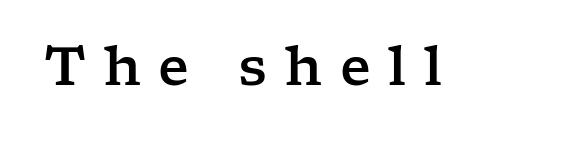
{"serif": "yes", "italic": "no", "width": "wide", "stroke_contrast": "low", "x_height": "medium", "monospaced": "no", "underline": "no", "letter_spacing": "wide", "letter_spacing_em": 0.33, "glyph_px": 53}
